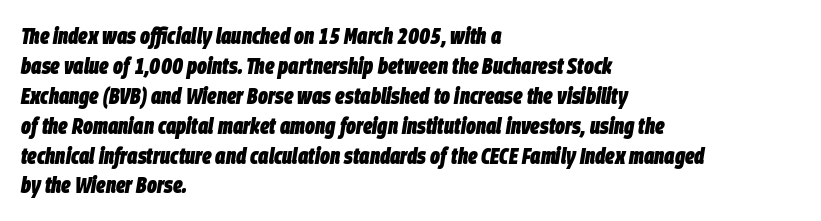
The image shows 23 px bold type, italic (leaning right); set left-aligned, normal line spacing (1.3x), normal letter spacing, not underlined.
